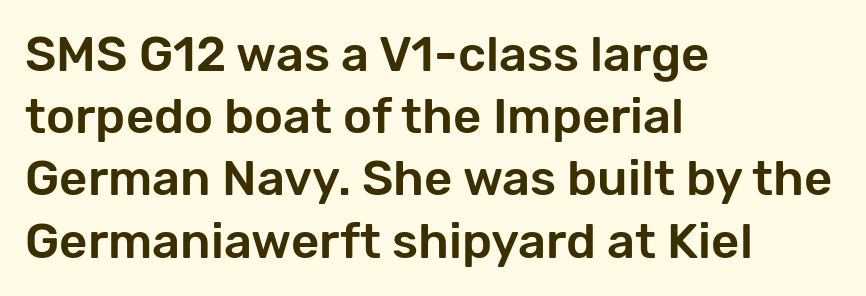
The image shows 49 px sans-serif type, upright; set left-aligned, normal line spacing (1.27x), normal letter spacing, not underlined; low stroke contrast and a medium x-height.
